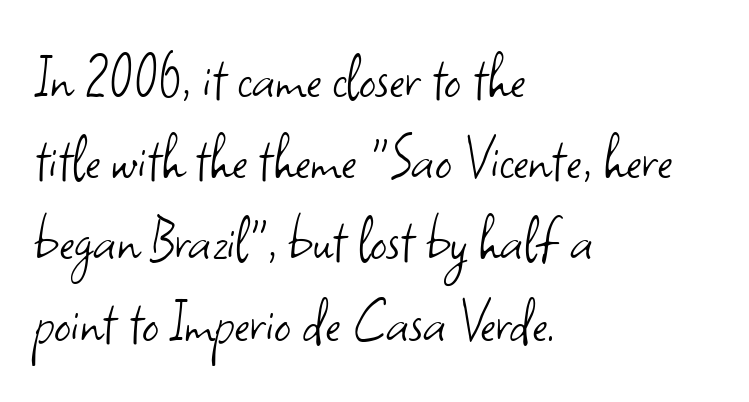
The image shows 66 px light sans-serif type; set left-aligned, line spacing 1.23x, normal letter spacing, not underlined; low stroke contrast and a small x-height.
